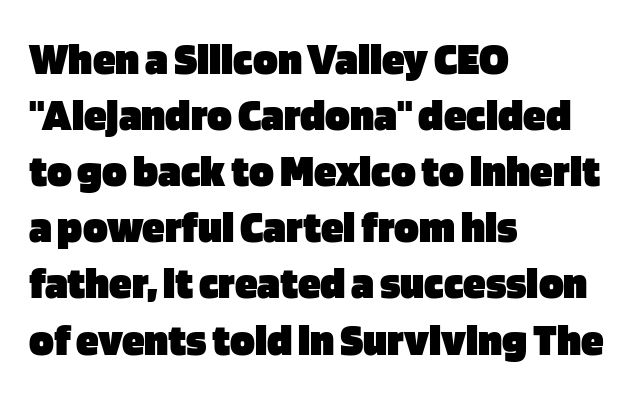
The space beneath each line is pristine and unruled. Does the copy run flush right? No — it runs flush left. Each letter's strokes conclude bluntly, with no projecting serifs. No extra tracking has been applied to these lines.
